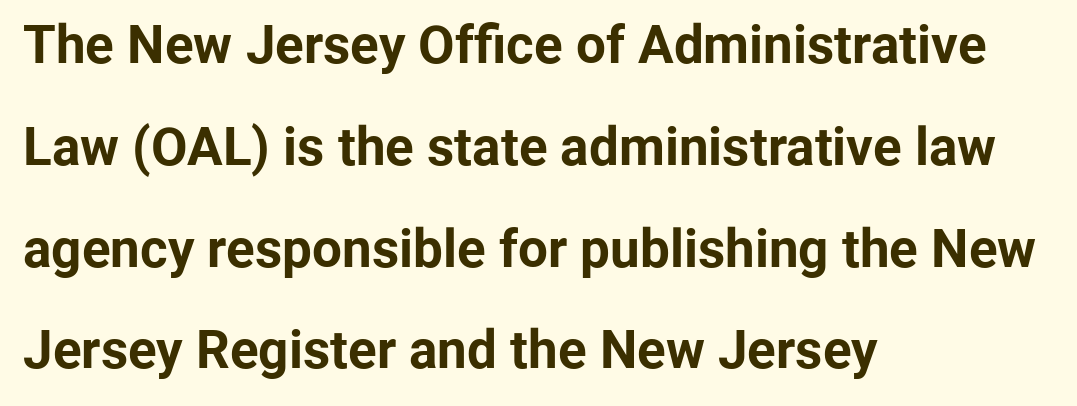
{"serif": "no", "italic": "no", "bold": "yes", "weight": "bold", "width": "normal", "stroke_contrast": "low", "x_height": "medium", "monospaced": "no", "underline": "no", "align": "left", "line_spacing": "loose", "line_spacing_ratio": 1.92, "letter_spacing": "normal", "letter_spacing_em": 0.0, "glyph_px": 53}
